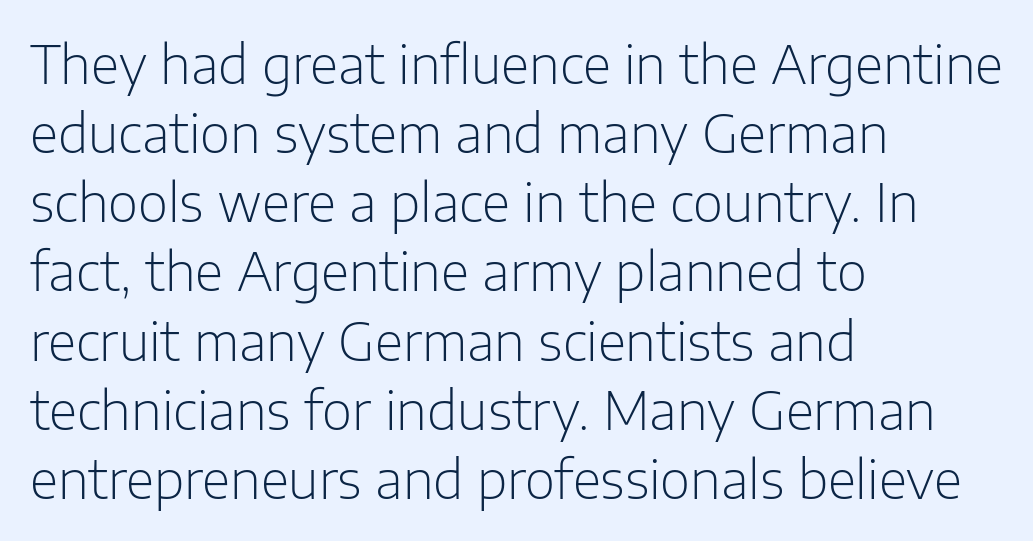
The image shows 52 px light sans-serif type, upright; set left-aligned, normal line spacing (1.33x), normal letter spacing, not underlined; low stroke contrast and a medium x-height.
